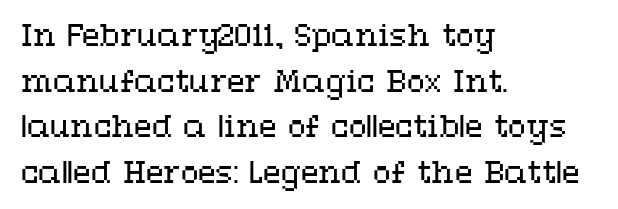
The image shows 29 px regular-weight, wide type, upright; set left-aligned, normal line spacing (1.57x), normal letter spacing, not underlined; medium stroke contrast and a medium x-height.
